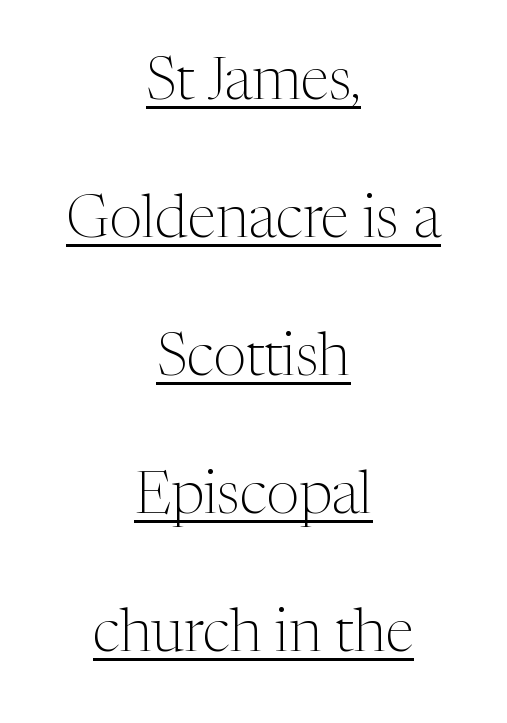
Q: Is the text bold? A: No.
Q: Is the text italic (slanted)? A: No, it is upright.
Q: Is the typeface a serif or a sans-serif typeface? A: Serif.
Q: Is the text underlined? A: Yes.
Q: How is the paragraph aligned? A: Centered.
Q: Is the spacing between letters normal or unusually wide? A: Normal.
Q: Is the spacing between lines tight, normal or loose? A: Loose.
Q: Width (condensed, normal, or wide)? A: Normal.
Q: Stroke contrast? A: Medium.
Q: x-height? A: Medium.
Q: Monospaced? A: No.
